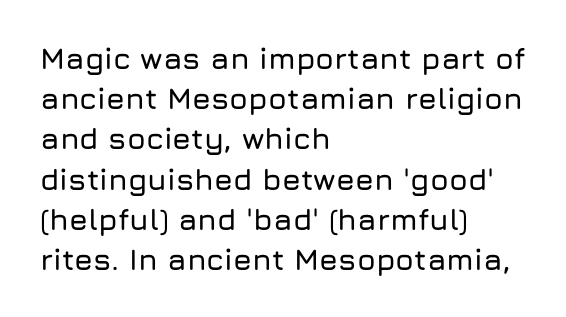
The image shows 30 px sans-serif type, upright; set left-aligned, normal line spacing (1.34x), normal letter spacing, not underlined; low stroke contrast and a medium x-height.
